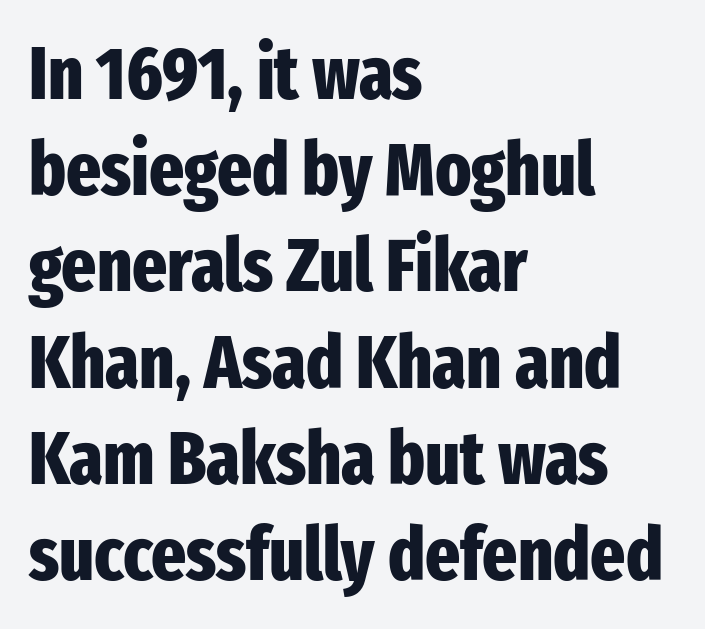
The image shows 74 px heavy, condensed sans-serif type, upright; set left-aligned, normal line spacing (1.3x), normal letter spacing, not underlined; low stroke contrast and a medium x-height.
